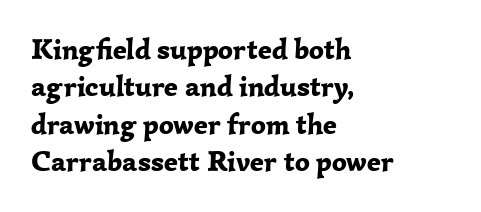
Its strokes are broad and dark, the hallmark of bold type. This sample has the flowing, uneven cadence of proportional lettering. Letters rest on an invisible, unmarked baseline. The rows are spaced the way most documents space them. These lines were composed using upright roman letters. Classification — serif.
